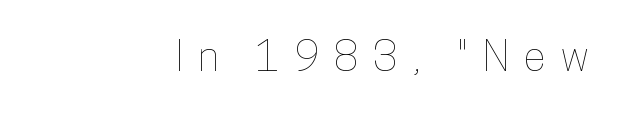
Glyph-to-glyph distance is far greater than everyday printed text. The specimen omits any rule beneath the text block's lines. Italic: no, the glyphs are upright roman. Character widths vary here, with narrow letters taking less room than wide ones.
